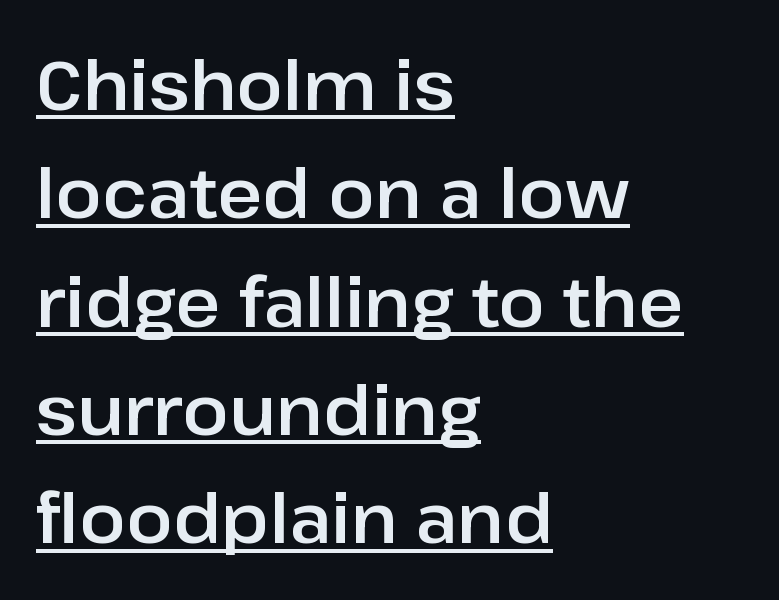
{"serif": "no", "italic": "no", "width": "normal", "stroke_contrast": "low", "x_height": "medium", "monospaced": "no", "underline": "yes", "align": "left", "line_spacing": "normal", "line_spacing_ratio": 1.57, "letter_spacing": "normal", "letter_spacing_em": 0.0, "glyph_px": 69}
